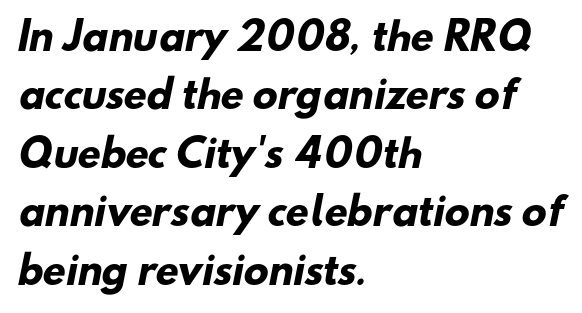
Q: Is the text bold? A: Yes.
Q: Is the typeface a serif or a sans-serif typeface? A: Sans-serif.
Q: Is the text underlined? A: No.
Q: How is the paragraph aligned? A: Left-aligned.
Q: Is the spacing between letters normal or unusually wide? A: Normal.
Q: Is the spacing between lines tight, normal or loose? A: Normal.
Q: Width (condensed, normal, or wide)? A: Normal.
Q: Stroke contrast? A: Low.
Q: x-height? A: Small.
Q: Monospaced? A: No.
